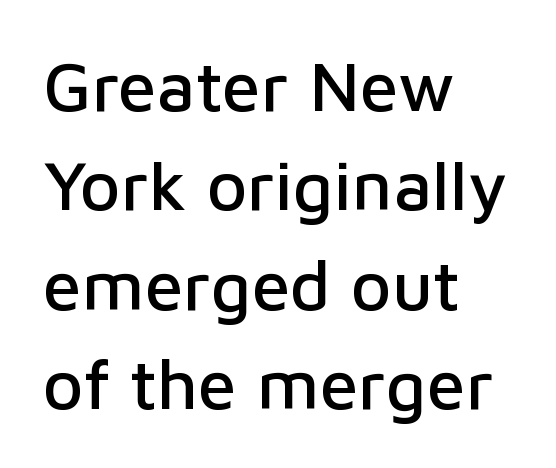
The image shows 70 px sans-serif type, upright; set left-aligned, normal line spacing (1.42x), normal letter spacing, not underlined; low stroke contrast and a medium x-height.
